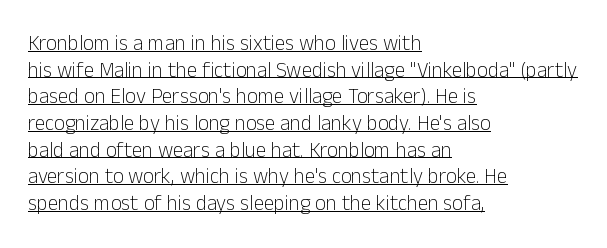
Is the letter spacing exaggerated? No — it looks like the ordinary default. This sample uses an upright cut, with every glyph sitting square on the baseline. Notice how descenders clear the ascenders below comfortably — that's standard leading. Layout note: lines flush left.
